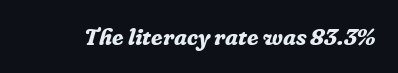
As a designer I'd log this as weight 700, bold. The horizontal fit of the characters is conventional and even. The words here are not underlined. Every character sits at an angle, as italics do.
